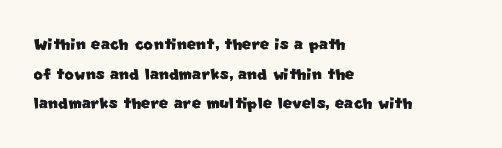
The image shows 20 px text type; set left-aligned, normal line spacing (1.48x), normal letter spacing, not underlined.
